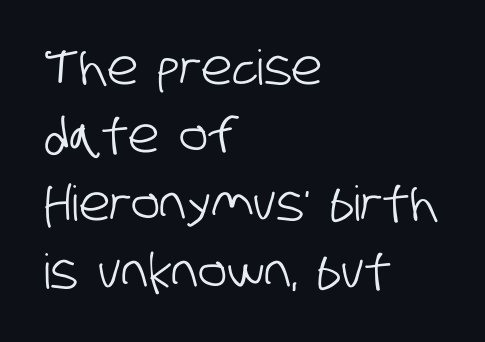
{"serif": "no", "width": "condensed", "stroke_contrast": "low", "x_height": "large", "monospaced": "no", "underline": "no", "align": "left", "line_spacing": "normal", "line_spacing_ratio": 1.42, "letter_spacing": "normal", "letter_spacing_em": 0.0, "glyph_px": 48}
